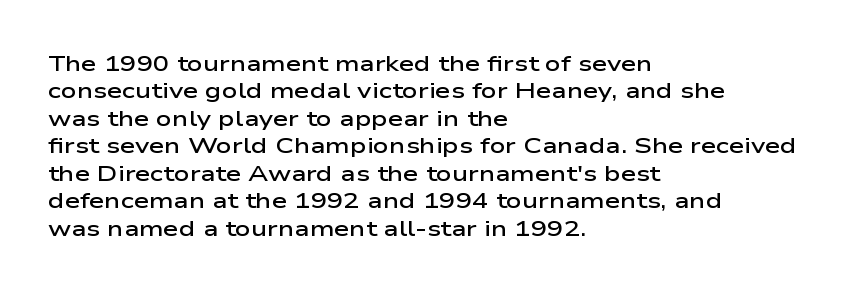
{"italic": "no", "bold": "semi", "underline": "no", "align": "left", "line_spacing": "normal", "line_spacing_ratio": 1.25, "letter_spacing": "normal", "letter_spacing_em": 0.0, "glyph_px": 22}
